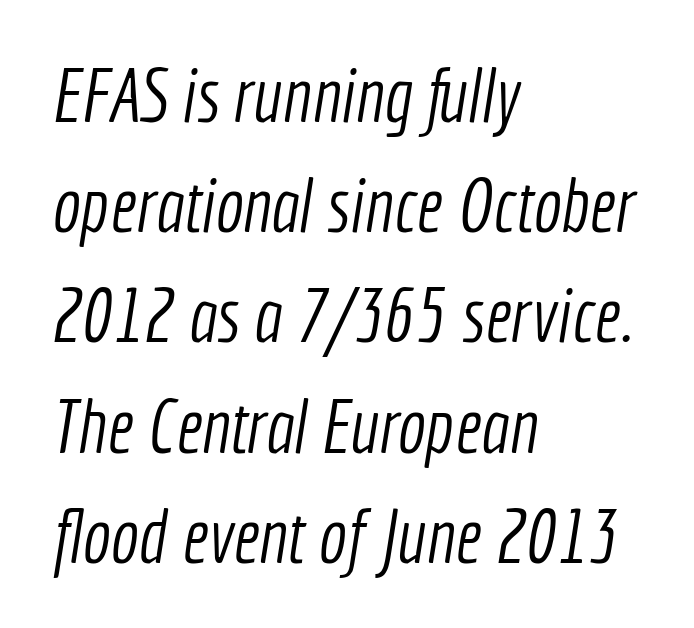
These lines sit exactly where default settings would place them. The passage is arranged the way most books set body copy — flush left. This rendering employs a face without finishing strokes, i.e., a sans-serif. Looks like regular typesetting: each glyph gets only the width it needs. The cut favours lightness, reaching ordinary text weight at its darkest. These lines keep a tight, regular rhythm from letter to letter.
